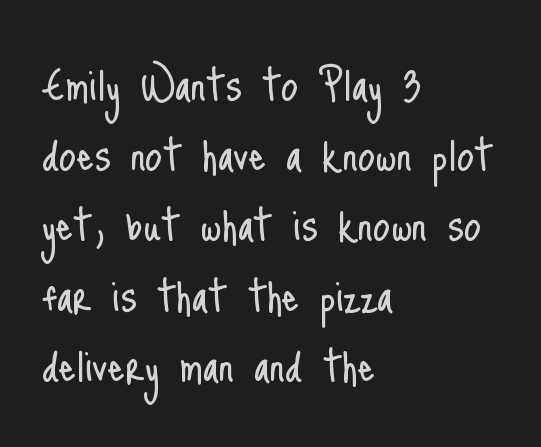
Weight: regular or lighter. Are there feet on the stems? There aren't — it's a sans. Do the characters align in a grid? No, the font is proportional. Type without underlining.
